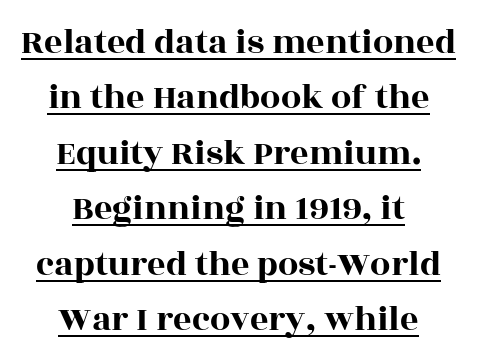
This rendering features underlined lettering. Each letter keeps its own natural width here, so spacing adapts to shape. The rendering uses a moderate line-height, typical for paragraphs. Which margin do the lines hug? Neither — every line sits in the middle.
